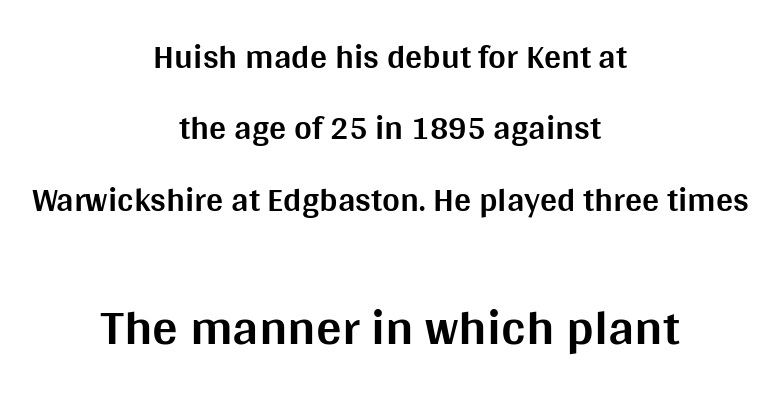
The following chunk of copy outweighs the initial chunk in type size. Characters remain perfectly vertical along every line. Font category for this specimen: sans-serif. A student would call this center alignment; a typographer would say set centered. Any mark beneath the type? The region is blank. The passage shown is typed in a proportional face where columns would drift.
